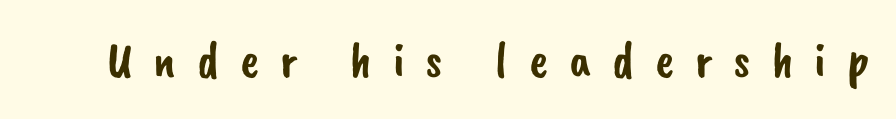
The image shows 51 px sans-serif type; set unusually wide letter spacing (+0.41 em), not underlined; low stroke contrast and a small x-height.
